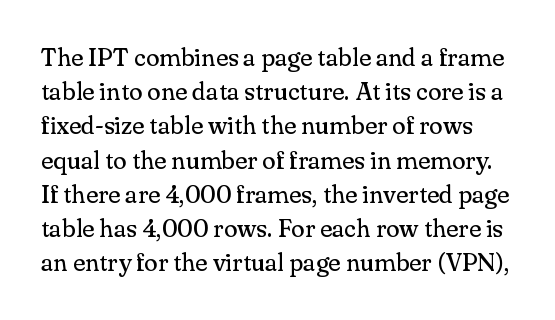
{"italic": "no", "bold": "no", "underline": "no", "line_spacing": "normal", "line_spacing_ratio": 1.37, "letter_spacing": "normal", "letter_spacing_em": 0.0, "glyph_px": 25}
